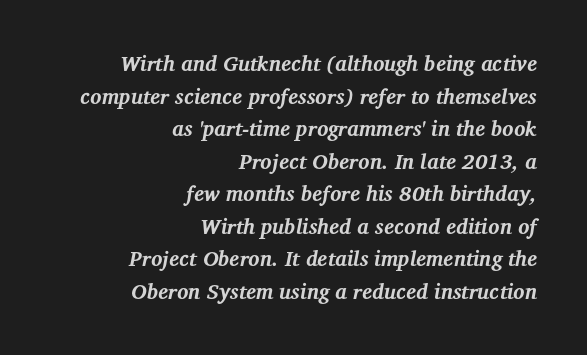
Q: Is the text bold? A: Yes.
Q: Is the text italic (slanted)? A: Yes, it leans right by about 12 degrees.
Q: Is the text underlined? A: No.
Q: How is the paragraph aligned? A: Right-aligned.
Q: Is the spacing between letters normal or unusually wide? A: Normal.
Q: Is the spacing between lines tight, normal or loose? A: Normal.
